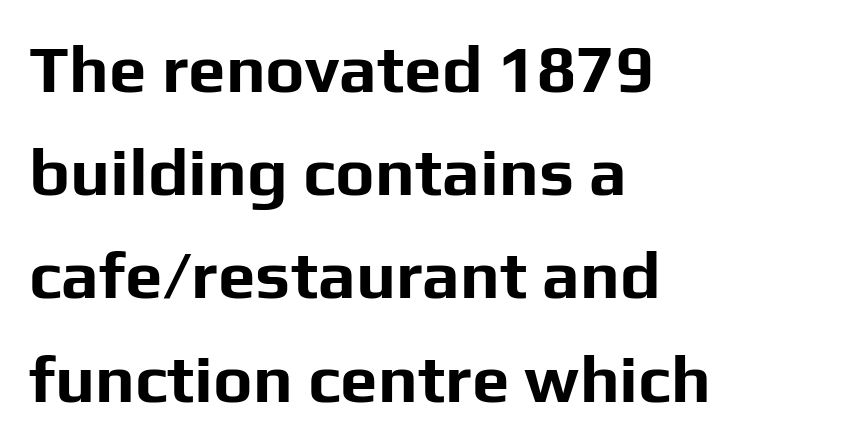
The image shows 67 px bold sans-serif type, upright; set left-aligned, normal line spacing (1.54x), normal letter spacing, not underlined; low stroke contrast and a medium x-height.
